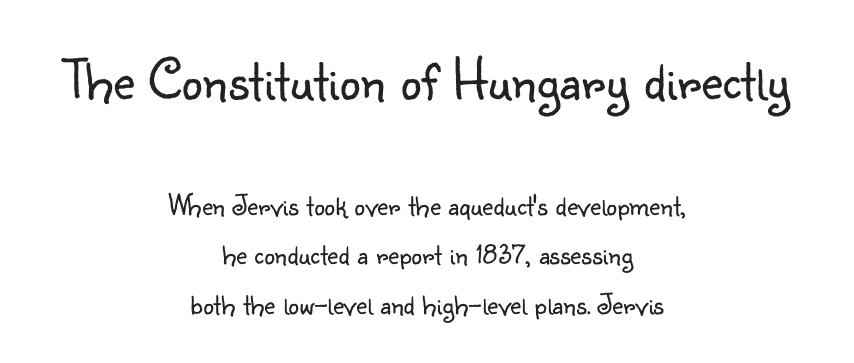
{"serif": "no", "italic": "no", "bold": "no", "weight": "light", "width": "normal", "stroke_contrast": "low", "x_height": "small", "monospaced": "no", "underline": "no", "align": "center", "line_spacing": "normal", "line_spacing_ratio": 1.65, "letter_spacing": "normal", "letter_spacing_em": 0.0, "larger_block": "first", "size_ratio": 1.97, "glyph_px": 59}
